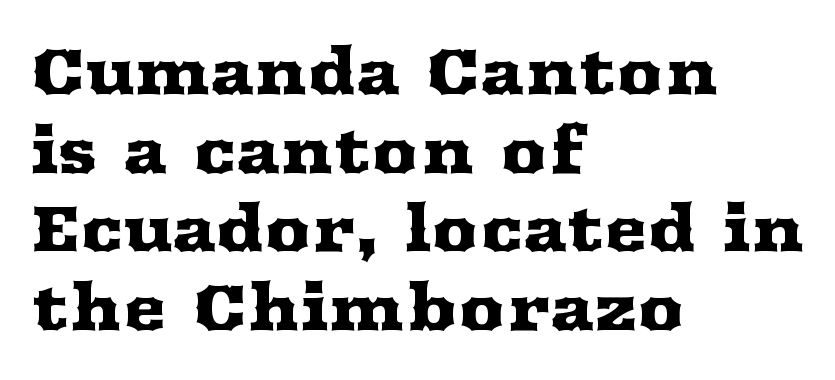
Any mark beneath the type? The region is blank. Old-style or modern, the face here clearly has serifs. The rendering uses natural spacing where letterforms have individual widths. You could call the tracking neutral — neither tight nor loose. No italicization has been applied; the sample stays upright.
